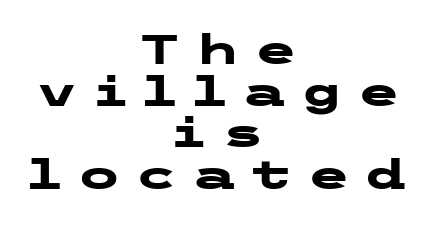
Q: Is the text bold? A: Yes.
Q: Is the text italic (slanted)? A: No, it is upright.
Q: Is the typeface a serif or a sans-serif typeface? A: Sans-serif.
Q: Is the text underlined? A: No.
Q: How is the paragraph aligned? A: Centered.
Q: Is the spacing between letters normal or unusually wide? A: Unusually wide.
Q: Is the spacing between lines tight, normal or loose? A: Tight.
Q: Width (condensed, normal, or wide)? A: Wide.
Q: Stroke contrast? A: Low.
Q: x-height? A: Medium.
